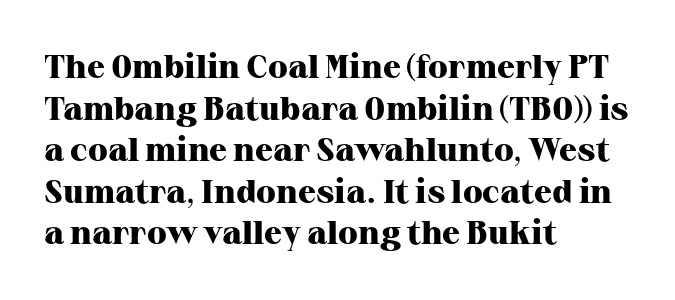
Q: Is the text bold? A: Yes.
Q: Is the text italic (slanted)? A: No, it is upright.
Q: Is the typeface a serif or a sans-serif typeface? A: Serif.
Q: Is the text underlined? A: No.
Q: How is the paragraph aligned? A: Left-aligned.
Q: Is the spacing between letters normal or unusually wide? A: Normal.
Q: Is the spacing between lines tight, normal or loose? A: Normal.
Q: Width (condensed, normal, or wide)? A: Normal.
Q: Stroke contrast? A: High.
Q: x-height? A: Medium.
Q: Monospaced? A: No.
